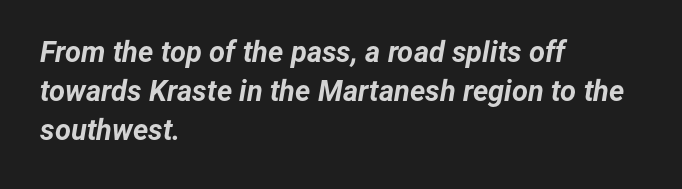
Plenty of ink on the page — the face is bold. Style check: oblique. Honestly, the row spacing looks completely unremarkable. A bare baseline throughout the passage. Proportional: the letters do not fall into vertical columns. Each word holds together tightly as a unit, with standard inter-letter gaps.
